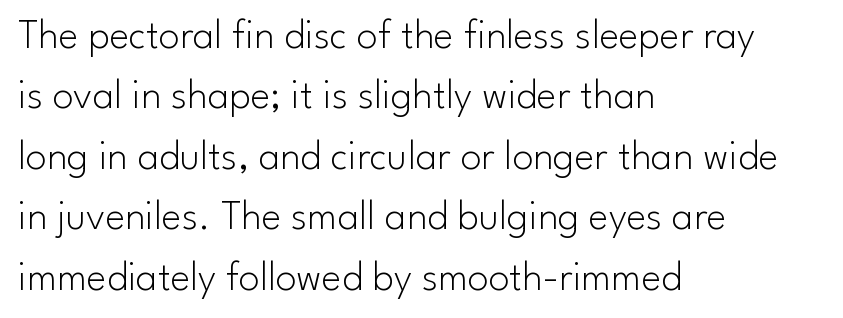
{"serif": "no", "italic": "no", "bold": "no", "weight": "light", "width": "normal", "stroke_contrast": "low", "x_height": "small", "monospaced": "no", "underline": "no", "align": "left", "line_spacing": "normal", "line_spacing_ratio": 1.44, "letter_spacing": "normal", "letter_spacing_em": 0.0, "glyph_px": 42}
